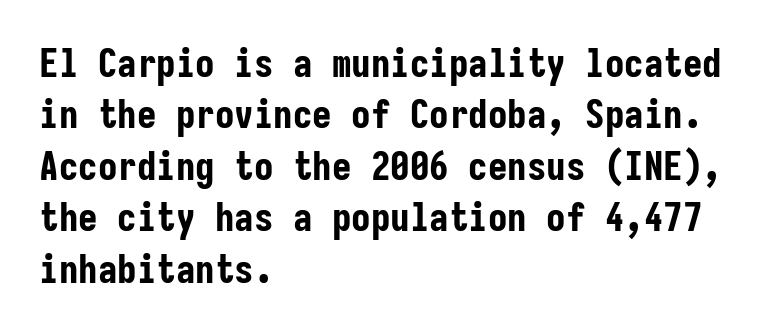
The passage is arranged the way most books set body copy — flush left. Here the designer chose a console-style face with uniform glyph widths. Honestly, there is no underline to notice here at all. Leading matches the norm, producing a regular column.
